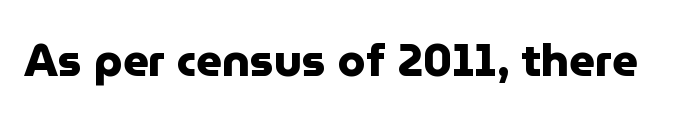
When letters stand straight like this, we call the style roman or upright. Varying glyph widths throughout — classic text-font behaviour. These lines keep a tight, regular rhythm from letter to letter. The rendering shows plain stroke endings on the letterforms — a sans-serif design. Bold? Absolutely — the strokes are thick and heavy.
